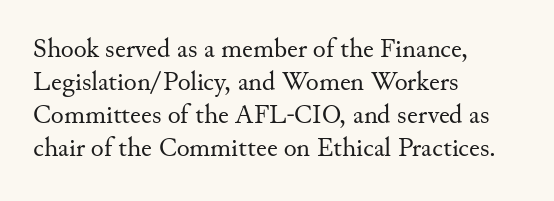
Q: Is the text bold? A: No.
Q: Is the text italic (slanted)? A: No, it is upright.
Q: Is the text underlined? A: No.
Q: How is the paragraph aligned? A: Left-aligned.
Q: Is the spacing between letters normal or unusually wide? A: Normal.
